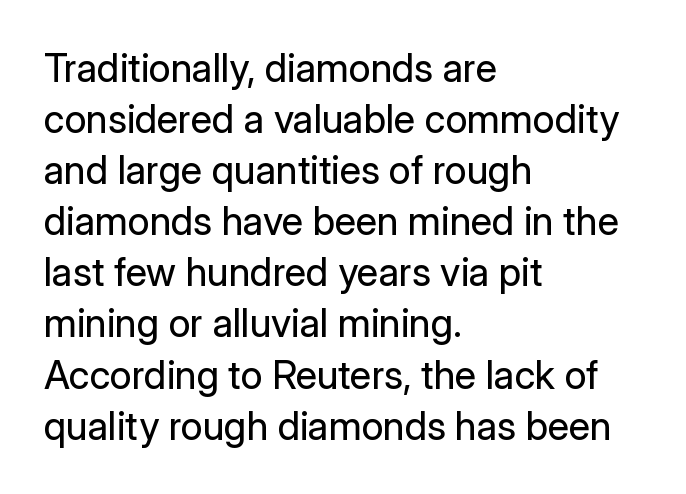
Is this a fixed-width face? No — the glyphs have proportional, varying widths. Letters rest on an invisible, unmarked baseline. The horizontal fit of the characters is conventional and even. Quick note: interline space is typical. Caption: face not bold, strokes unweighted. The rendering anchors every line to the left-hand side.
